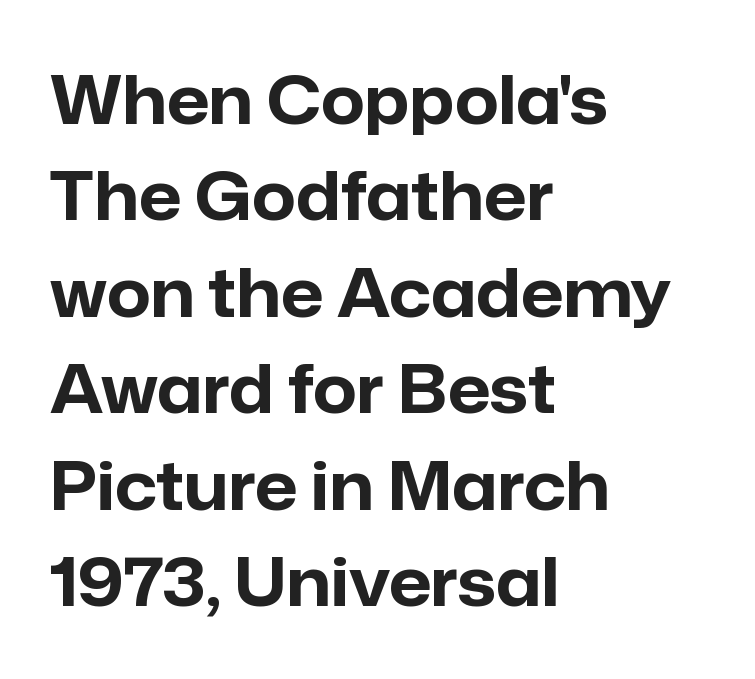
Q: Is the text bold? A: Yes.
Q: Is the text italic (slanted)? A: No, it is upright.
Q: Is the typeface a serif or a sans-serif typeface? A: Sans-serif.
Q: Is the text underlined? A: No.
Q: How is the paragraph aligned? A: Left-aligned.
Q: Is the spacing between letters normal or unusually wide? A: Normal.
Q: Is the spacing between lines tight, normal or loose? A: Normal.
Q: Width (condensed, normal, or wide)? A: Normal.
Q: Stroke contrast? A: Low.
Q: x-height? A: Medium.
Q: Monospaced? A: No.
